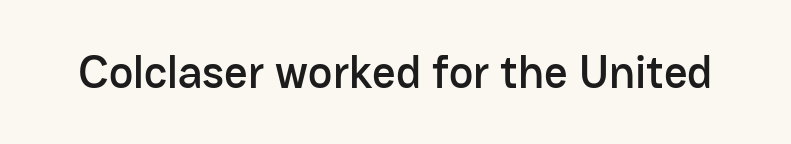
{"serif": "no", "italic": "no", "width": "normal", "stroke_contrast": "low", "x_height": "medium", "monospaced": "no", "underline": "no", "letter_spacing": "normal", "letter_spacing_em": 0.0, "glyph_px": 46}
